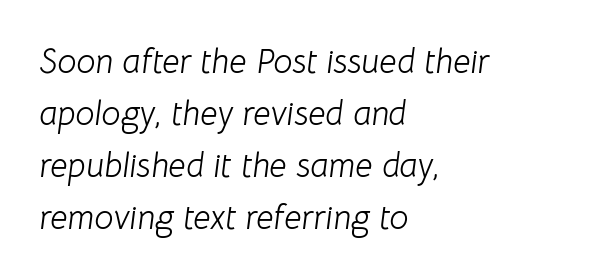
{"italic": "yes", "lean": "right", "slant_degrees": 8, "bold": "no", "weight": "light", "width": "normal", "stroke_contrast": "low", "x_height": "medium", "monospaced": "no", "underline": "no", "align": "left", "line_spacing": "normal", "line_spacing_ratio": 1.53, "letter_spacing": "normal", "letter_spacing_em": 0.0, "glyph_px": 34}
